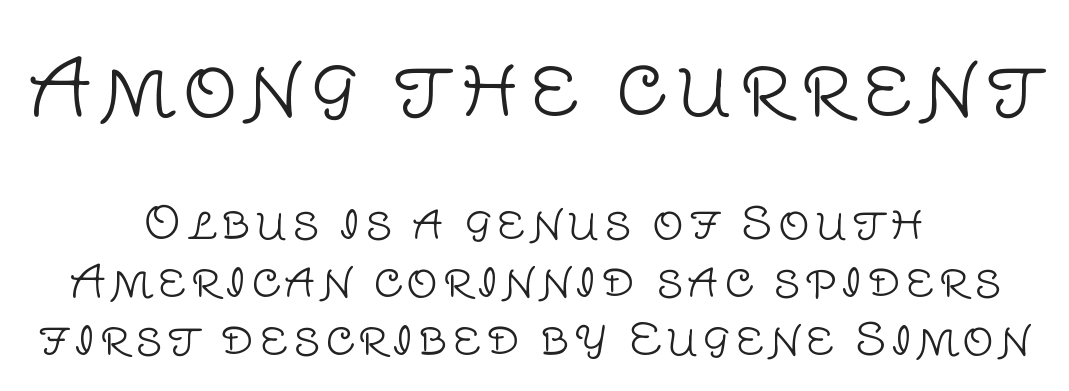
Compared with a flush-left layout, this one balances lines on the center instead. Check the space under the baseline: it is left empty. Each letter keeps its own natural width here, so spacing adapts to shape.
